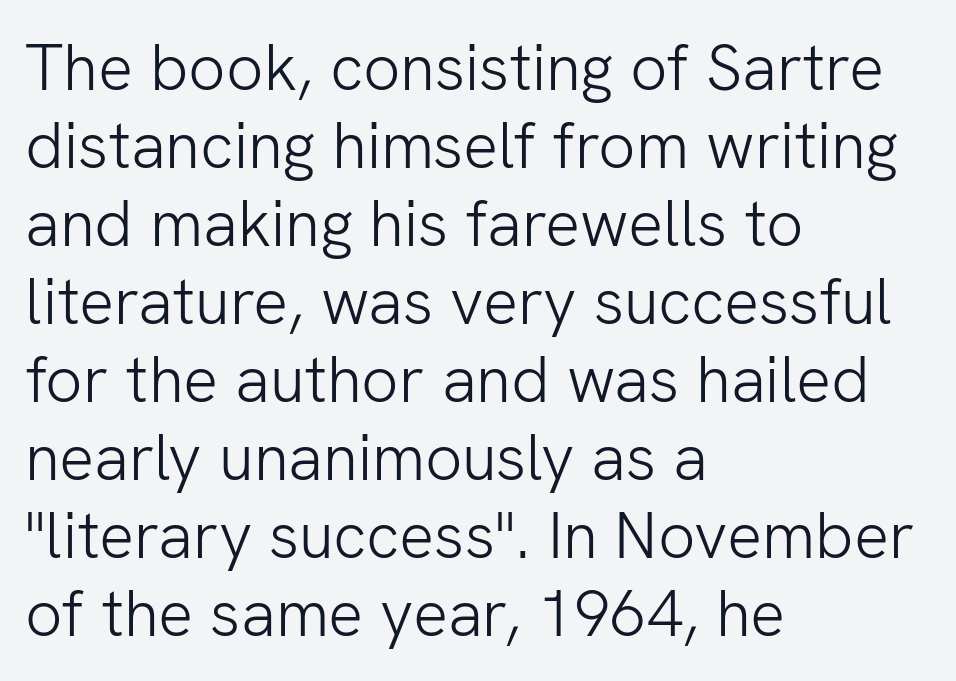
The image shows 65 px light sans-serif type, upright; set left-aligned, line spacing 1.2x, normal letter spacing, not underlined; low stroke contrast and a medium x-height.
